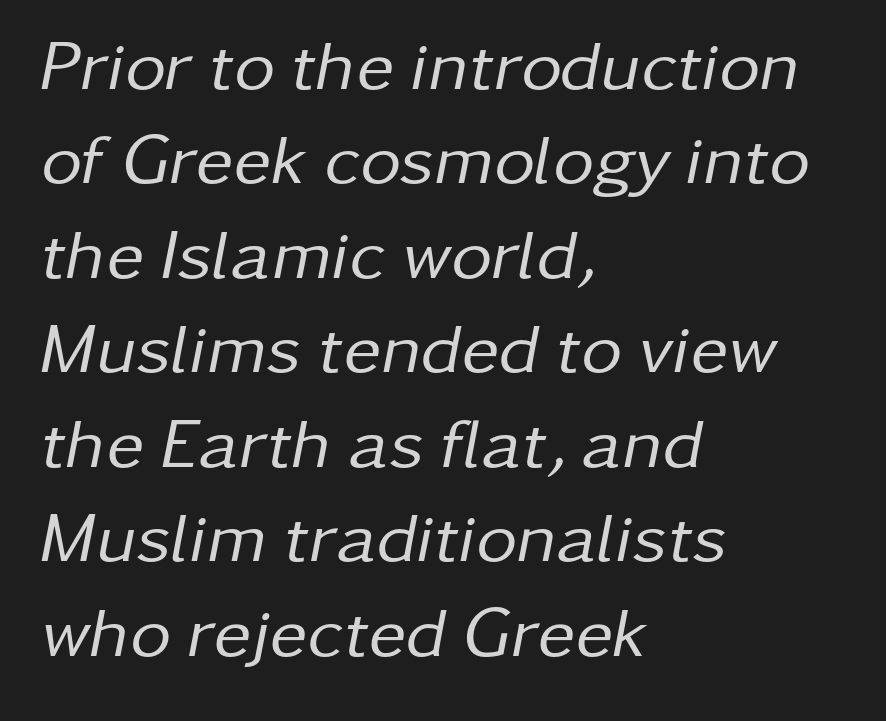
Q: Is the text bold? A: No.
Q: Is the text italic (slanted)? A: Yes, it leans right by about 11 degrees.
Q: Is the text underlined? A: No.
Q: How is the paragraph aligned? A: Left-aligned.
Q: Is the spacing between letters normal or unusually wide? A: Normal.
Q: Is the spacing between lines tight, normal or loose? A: Normal.
Q: Width (condensed, normal, or wide)? A: Normal.
Q: Stroke contrast? A: Low.
Q: x-height? A: Medium.
Q: Monospaced? A: No.
